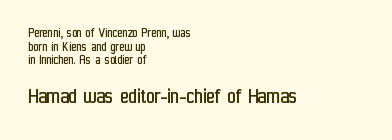
Q: Is the text bold? A: No.
Q: Is the text italic (slanted)? A: No, it is upright.
Q: Is the text underlined? A: No.
Q: How is the paragraph aligned? A: Left-aligned.
Q: Is the spacing between letters normal or unusually wide? A: Normal.
Q: Is the spacing between lines tight, normal or loose? A: Tight.
Q: Which block of text is set in a larger size, the first (top) or the second (bottom)? A: The second (bottom) one.
